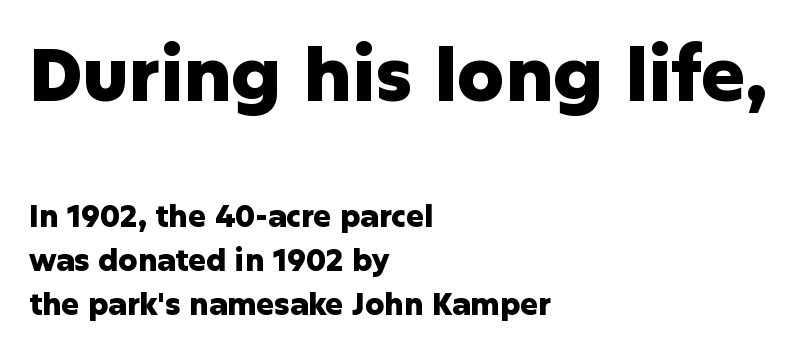
The glyphs in this specimen are sans serif. The rendering shrinks the type as you move from the upper chunk to the lower. The string is rendered with underlining switched off. The lines in this sample share a left origin and differ only in where they stop.
